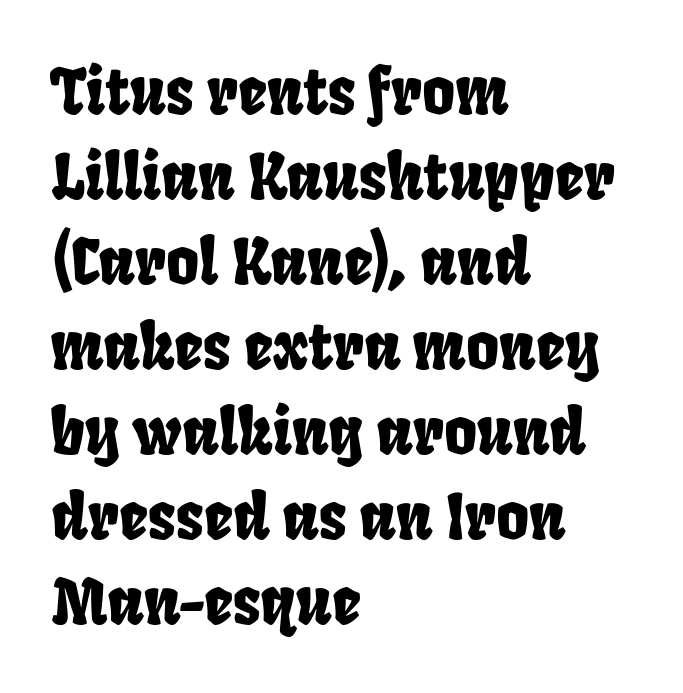
Note the varied advance widths — an 'i' is clearly narrower than an 'm'. This is sans-serif lettering, the kind often seen on screens and signage. What's the leading like? Ordinary, nothing unusual. The line texture is even and compact thanks to regular tracking. A clean baseline with only descenders dipping below it.
